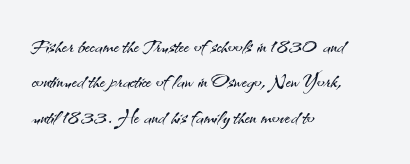
Vertical spacing — default. Casual observation: everything's shoved over to the left. Are there feet on the stems? There aren't — it's a sans.
